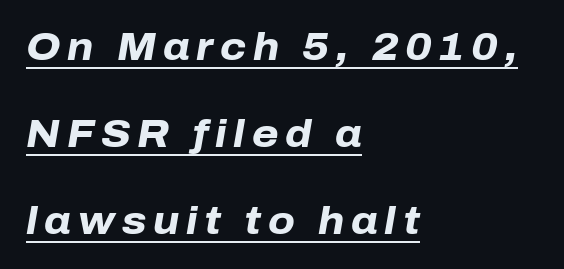
{"italic": "yes", "lean": "right", "slant_degrees": 10, "bold": "yes", "weight": "heavy", "width": "normal", "stroke_contrast": "low", "x_height": "medium", "monospaced": "no", "underline": "yes", "align": "left", "line_spacing": "loose", "line_spacing_ratio": 2.29, "glyph_px": 38}
